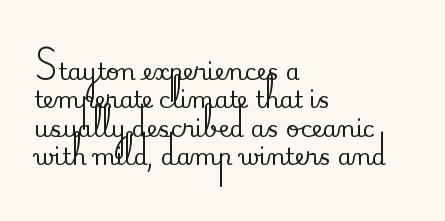
One-word summary of the alignment: left. These lines keep a tight, regular rhythm from letter to letter. Letters rest on an invisible, unmarked baseline. In terms of posture, this sample is upright.
